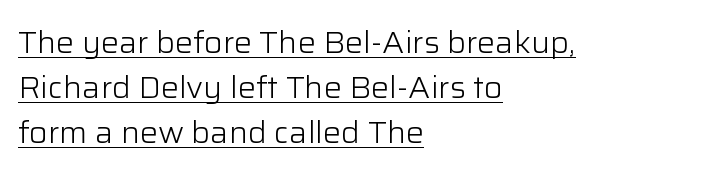
The image shows 30 px light sans-serif type, upright; set left-aligned, normal line spacing (1.5x), normal letter spacing, underlined; low stroke contrast and a medium x-height.
